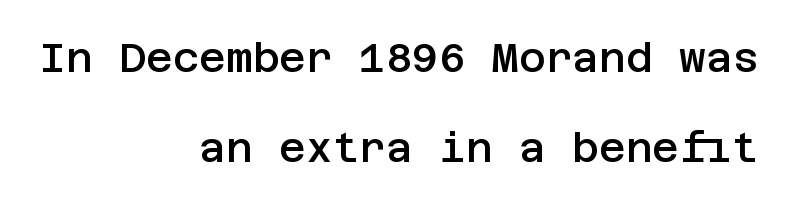
The image shows 41 px semibold sans-serif type, upright; set right-aligned, loose line spacing (2.2x), normal letter spacing, not underlined; low stroke contrast and a large x-height.
